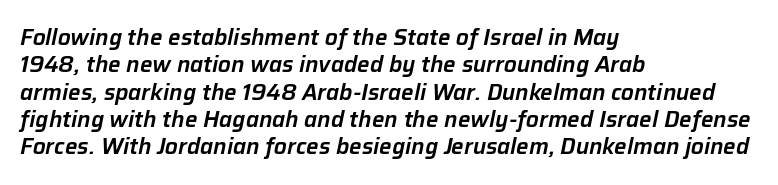
Q: Is the text italic (slanted)? A: Yes, it leans right by about 12 degrees.
Q: Is the text underlined? A: No.
Q: How is the paragraph aligned? A: Left-aligned.
Q: Is the spacing between letters normal or unusually wide? A: Normal.
